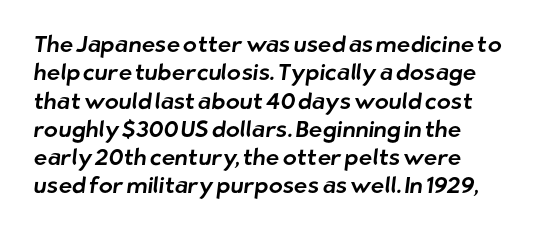
Q: Is the text underlined? A: No.
Q: How is the paragraph aligned? A: Left-aligned.
Q: Is the spacing between letters normal or unusually wide? A: Normal.
